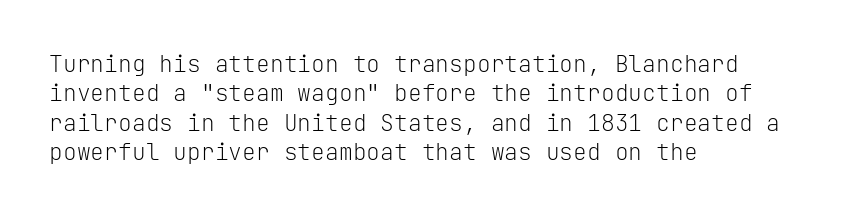
Q: Is the text bold? A: No.
Q: Is the text italic (slanted)? A: No, it is upright.
Q: Is the text underlined? A: No.
Q: How is the paragraph aligned? A: Left-aligned.
Q: Is the spacing between letters normal or unusually wide? A: Normal.
Q: Is the spacing between lines tight, normal or loose? A: Normal.
